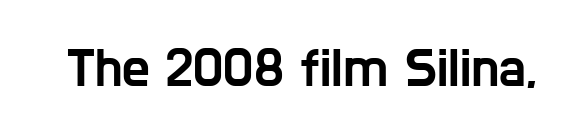
This sample uses a sans-serif face. Compared with typical body copy, the letter spacing here is the same. Spacing verdict: proportional, widths tailored to each character. When letters stand straight like this, we call the style roman or upright. Rule under the text: the space is simply empty.
